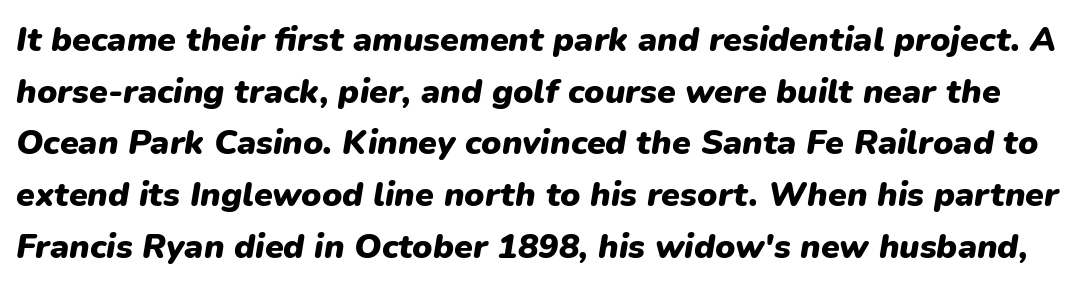
The image shows 34 px heavy type, italic (leaning right); set normal line spacing (1.52x), normal letter spacing, not underlined; low stroke contrast and a medium x-height.
